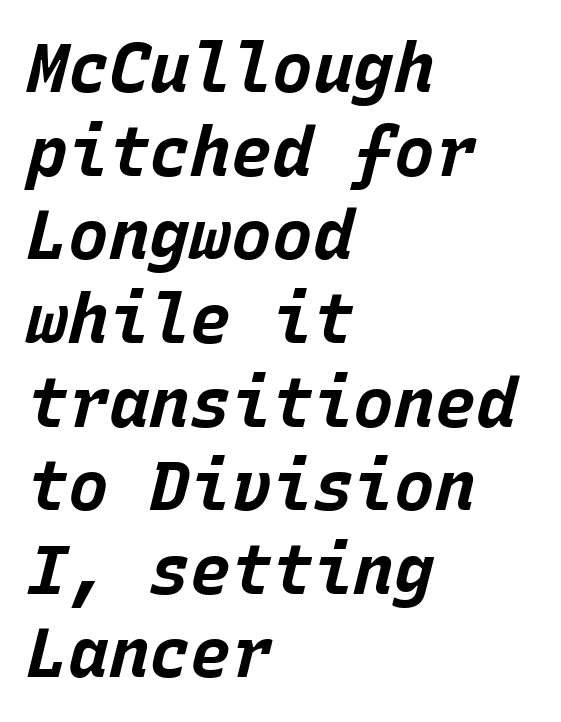
Pretty heavy lettering here — definitely bold. Spacing verdict: monospaced, one width for all characters. Posture: slanted. The type is set solid horizontally, with unmodified tracking. These lines are set flush left with a ragged right edge.
